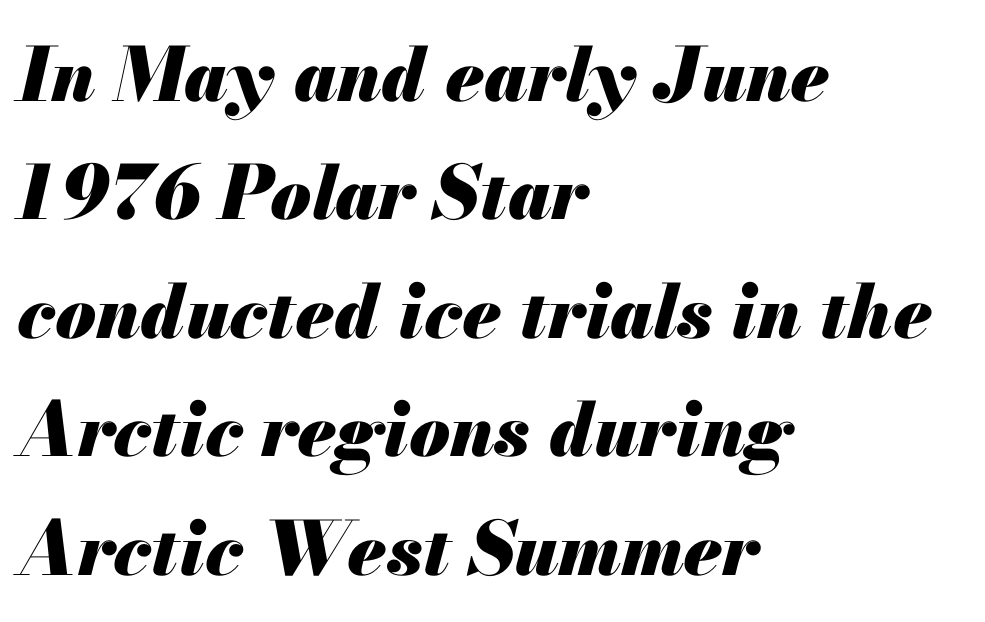
The image shows 74 px heavy type, italic (leaning right); set left-aligned, normal line spacing (1.6x), normal letter spacing, not underlined; medium stroke contrast and a small x-height.
